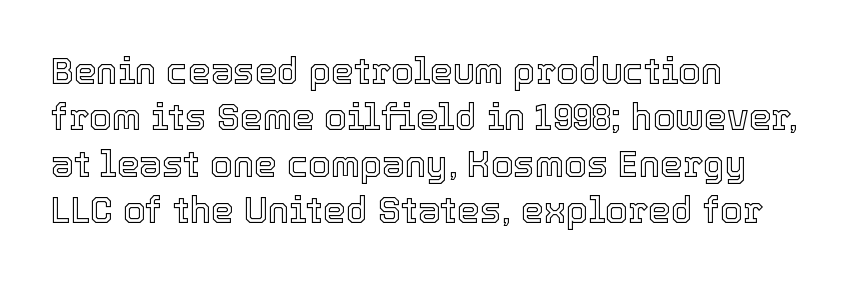
The image shows 36 px text type, upright; set left-aligned, normal line spacing (1.29x), normal letter spacing, not underlined; a medium x-height.
